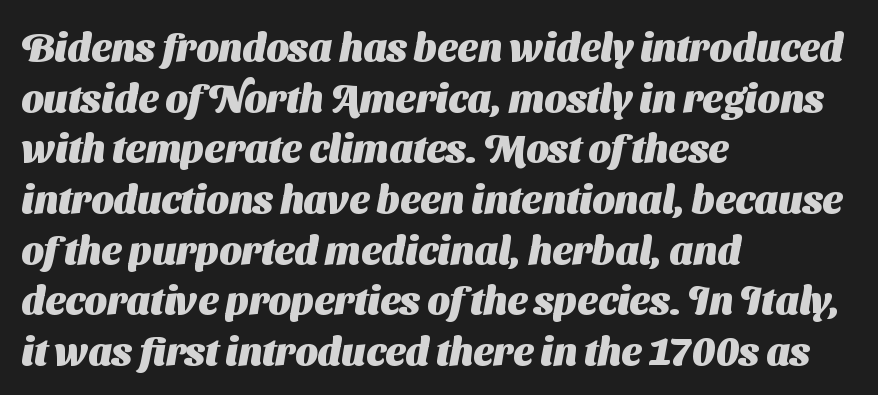
{"serif": "no", "bold": "yes", "weight": "heavy", "width": "normal", "stroke_contrast": "medium", "x_height": "medium", "monospaced": "no", "underline": "no", "align": "left", "line_spacing": "normal", "line_spacing_ratio": 1.3, "letter_spacing": "normal", "letter_spacing_em": 0.0, "glyph_px": 39}
